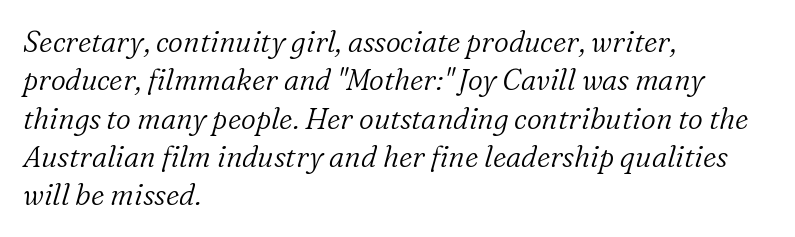
The image shows 29 px light serif type, italic (leaning right); set left-aligned, normal line spacing (1.32x), normal letter spacing, not underlined; low stroke contrast and a medium x-height.
